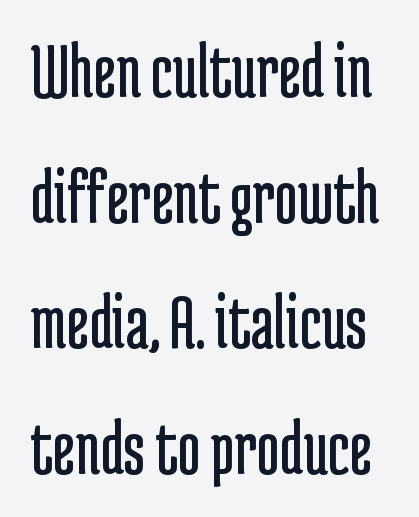
The image shows 79 px regular-weight, condensed sans-serif type, upright; set normal line spacing (1.59x), normal letter spacing, not underlined; low stroke contrast and a medium x-height.
